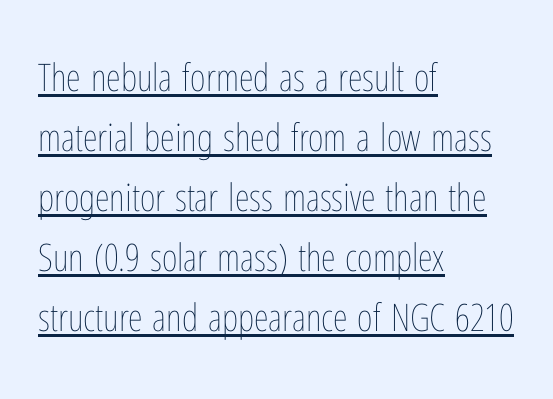
Q: Is the text bold? A: No.
Q: Is the text italic (slanted)? A: No, it is upright.
Q: Is the text underlined? A: Yes.
Q: How is the paragraph aligned? A: Left-aligned.
Q: Is the spacing between letters normal or unusually wide? A: Normal.
Q: Is the spacing between lines tight, normal or loose? A: Normal.
Q: Width (condensed, normal, or wide)? A: Condensed.
Q: Stroke contrast? A: Low.
Q: x-height? A: Medium.
Q: Monospaced? A: No.
